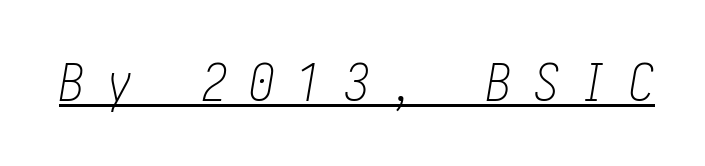
The image shows 51 px light, condensed type, italic (leaning right); set unusually wide letter spacing (+0.43 em), underlined; low stroke contrast and a medium x-height.
